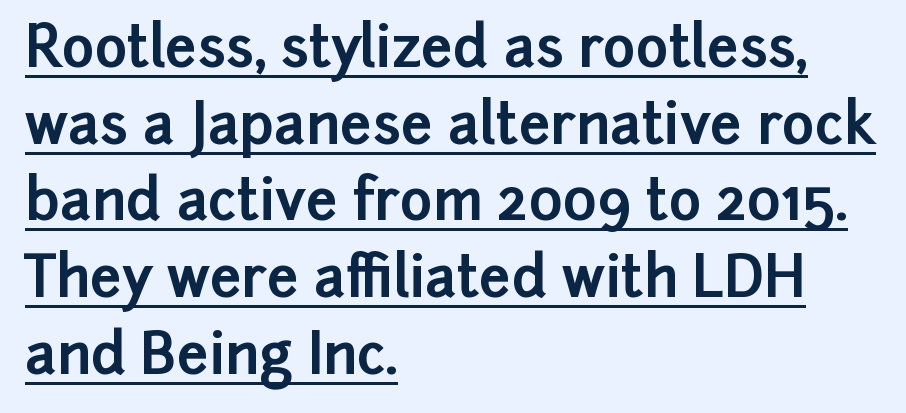
{"serif": "no", "italic": "no", "bold": "yes", "weight": "bold", "width": "normal", "stroke_contrast": "low", "x_height": "medium", "monospaced": "no", "underline": "yes", "align": "left", "line_spacing": "normal", "line_spacing_ratio": 1.37, "letter_spacing": "normal", "letter_spacing_em": 0.0, "glyph_px": 56}
